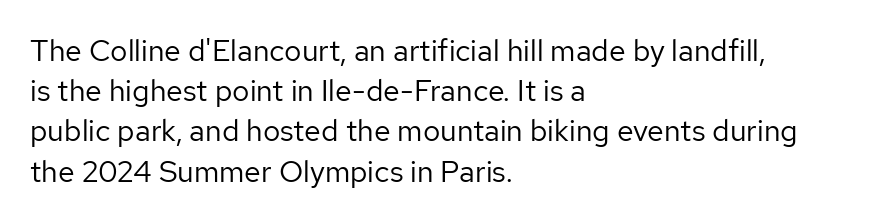
Is the block centered? No — it sits flush against the left margin. Beneath every word, the page is bare. Grotesque or geometric, the face here clearly has no serifs. Look at the tracking — it's just the regular setting, nothing added. Line spacing here is normal. Here the designer chose a conventional face with non-uniform glyph widths.
